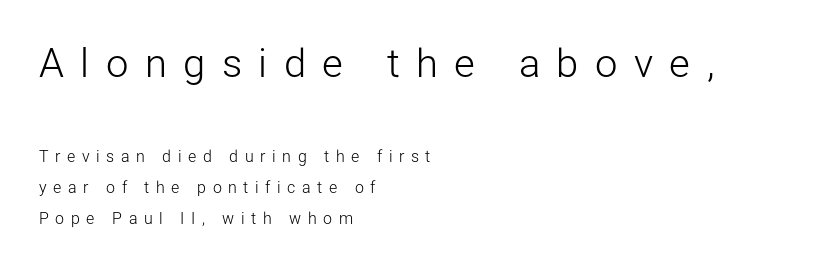
Q: Is the text bold? A: No.
Q: Is the text italic (slanted)? A: No, it is upright.
Q: Is the typeface a serif or a sans-serif typeface? A: Sans-serif.
Q: Is the text underlined? A: No.
Q: How is the paragraph aligned? A: Left-aligned.
Q: Is the spacing between letters normal or unusually wide? A: Unusually wide.
Q: Is the spacing between lines tight, normal or loose? A: Loose.
Q: Which block of text is set in a larger size, the first (top) or the second (bottom)? A: The first (top) one.
Q: Width (condensed, normal, or wide)? A: Normal.
Q: Stroke contrast? A: Low.
Q: x-height? A: Medium.
Q: Monospaced? A: No.
